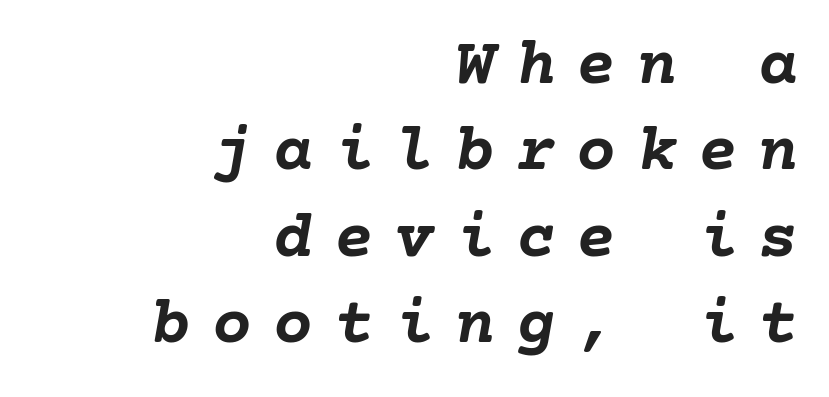
Q: Is the text bold? A: Yes.
Q: Is the text italic (slanted)? A: Yes, it leans right by about 10 degrees.
Q: Is the text underlined? A: No.
Q: How is the paragraph aligned? A: Right-aligned.
Q: Is the spacing between letters normal or unusually wide? A: Unusually wide.
Q: Is the spacing between lines tight, normal or loose? A: Normal.
Q: Width (condensed, normal, or wide)? A: Normal.
Q: Stroke contrast? A: Low.
Q: x-height? A: Medium.
